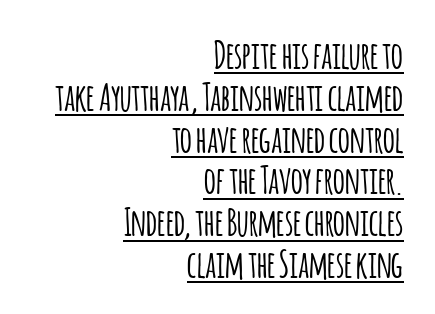
The image shows 37 px condensed sans-serif type, upright; set right-aligned, tight line spacing (1.13x), normal letter spacing, underlined; low stroke contrast and a large x-height.
